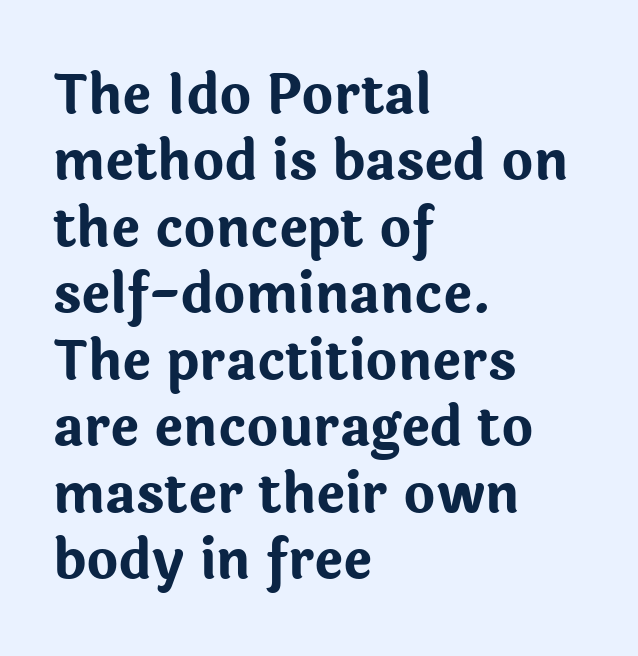
This sample has the flowing, uneven cadence of proportional lettering. Default kerning and tracking; the words read as compact shapes. The area under the type is left untouched. You'd pick this weight for a headline — it's a proper bold.
